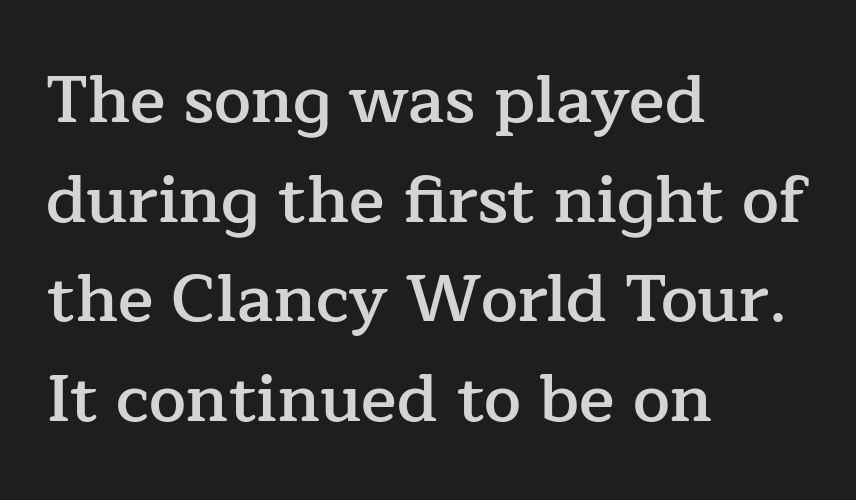
The image shows 66 px semibold serif type, upright; set left-aligned, normal line spacing (1.51x), normal letter spacing, not underlined; low stroke contrast and a medium x-height.
